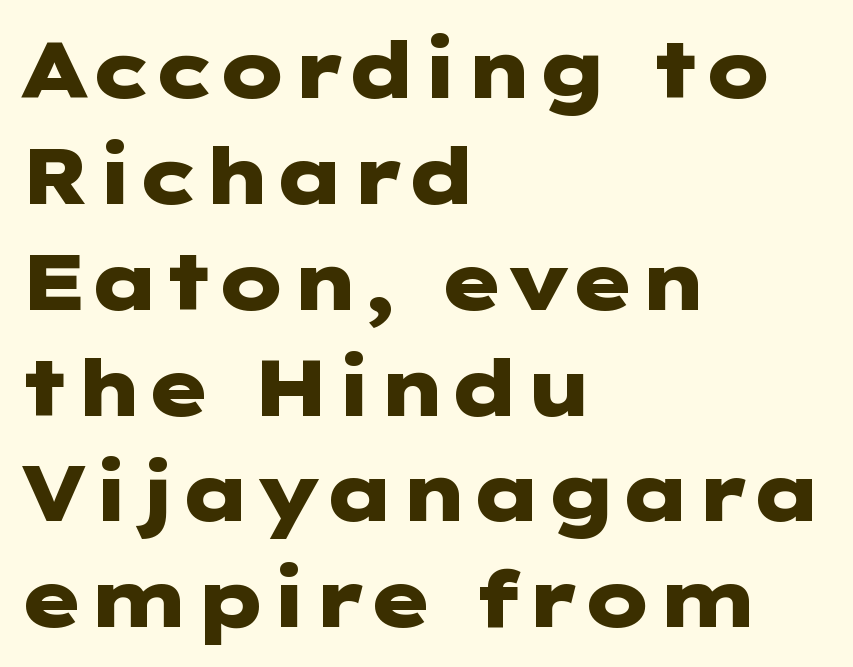
{"serif": "no", "italic": "no", "bold": "yes", "weight": "heavy", "width": "wide", "stroke_contrast": "low", "x_height": "medium", "underline": "no", "align": "left", "line_spacing": "normal", "line_spacing_ratio": 1.34, "letter_spacing": "normal", "letter_spacing_em": 0.0, "glyph_px": 79}
